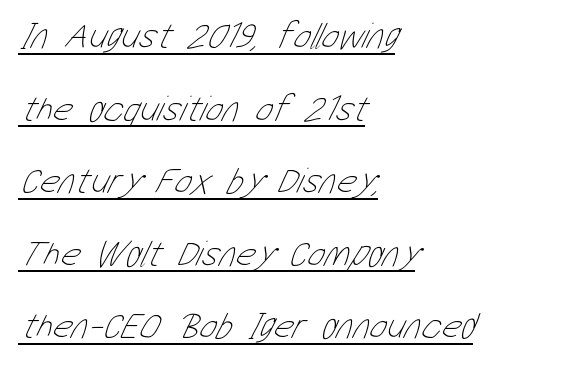
{"bold": "no", "weight": "thin", "width": "condensed", "stroke_contrast": "low", "x_height": "medium", "monospaced": "no", "underline": "yes", "align": "left", "line_spacing": "loose", "line_spacing_ratio": 1.96, "letter_spacing": "normal", "letter_spacing_em": 0.0, "glyph_px": 37}
